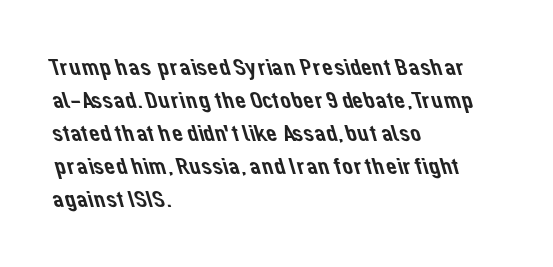
Q: Is the text underlined? A: No.
Q: How is the paragraph aligned? A: Left-aligned.
Q: Is the spacing between letters normal or unusually wide? A: Normal.
Q: Is the spacing between lines tight, normal or loose? A: Normal.
